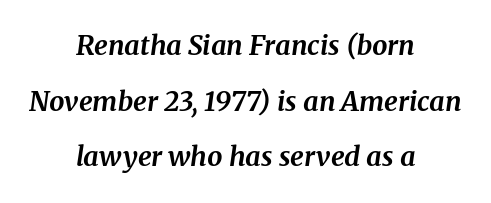
The image shows 27 px bold type, italic (leaning right); set centered, loose line spacing (2.06x), normal letter spacing, not underlined.
